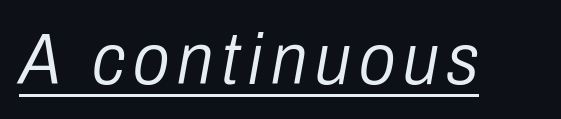
Q: Is the text bold? A: No.
Q: Is the text italic (slanted)? A: Yes, it leans right by about 10 degrees.
Q: Is the text underlined? A: Yes.
Q: Width (condensed, normal, or wide)? A: Condensed.
Q: Stroke contrast? A: Low.
Q: x-height? A: Medium.
Q: Monospaced? A: No.
